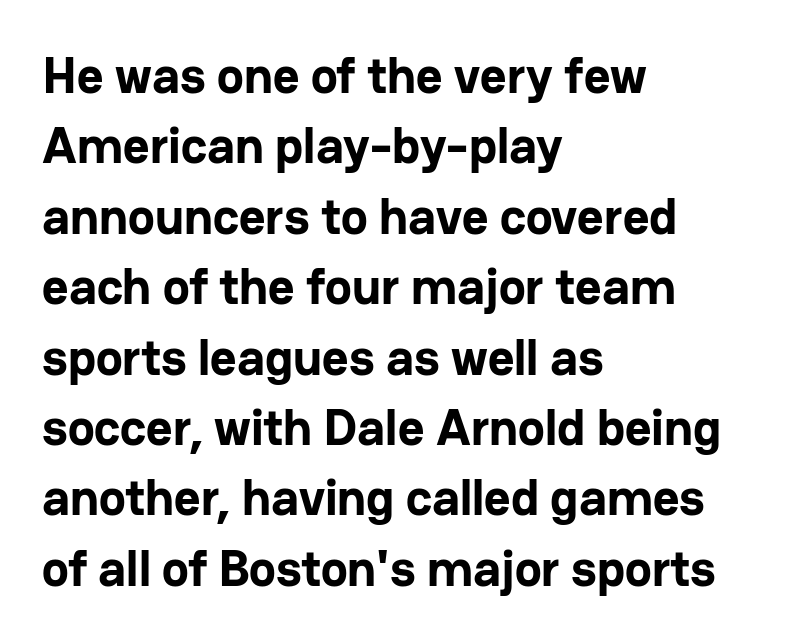
Q: Is the text bold? A: Yes.
Q: Is the text italic (slanted)? A: No, it is upright.
Q: Is the typeface a serif or a sans-serif typeface? A: Sans-serif.
Q: Is the text underlined? A: No.
Q: How is the paragraph aligned? A: Left-aligned.
Q: Is the spacing between letters normal or unusually wide? A: Normal.
Q: Is the spacing between lines tight, normal or loose? A: Normal.
Q: Width (condensed, normal, or wide)? A: Normal.
Q: Stroke contrast? A: Low.
Q: x-height? A: Medium.
Q: Monospaced? A: No.
